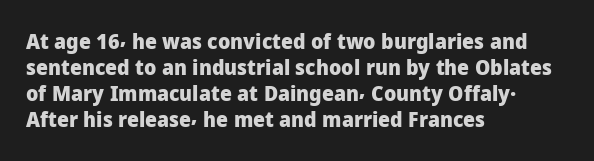
{"italic": "no", "bold": "yes", "underline": "no", "align": "left", "line_spacing_ratio": 1.24, "letter_spacing": "normal", "letter_spacing_em": 0.0, "glyph_px": 21}
